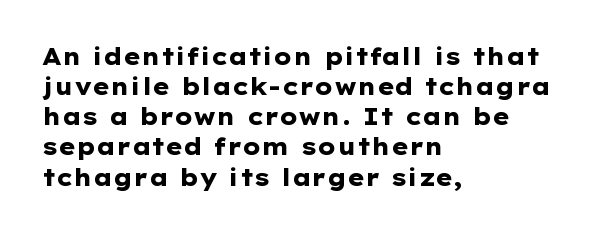
{"italic": "no", "bold": "yes", "underline": "no", "align": "left", "line_spacing": "normal", "line_spacing_ratio": 1.31, "letter_spacing": "normal", "letter_spacing_em": 0.0, "glyph_px": 23}
